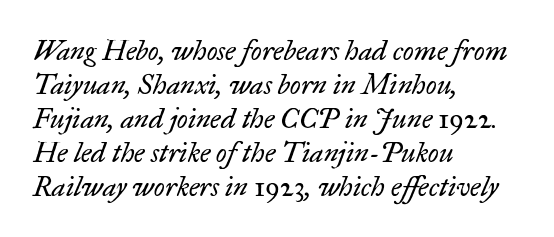
{"serif": "yes", "italic": "yes", "lean": "right", "slant_degrees": 17, "bold": "no", "weight": "regular", "width": "normal", "stroke_contrast": "low", "x_height": "small", "monospaced": "no", "underline": "no", "align": "left", "line_spacing_ratio": 1.21, "letter_spacing": "normal", "letter_spacing_em": 0.0, "glyph_px": 28}
